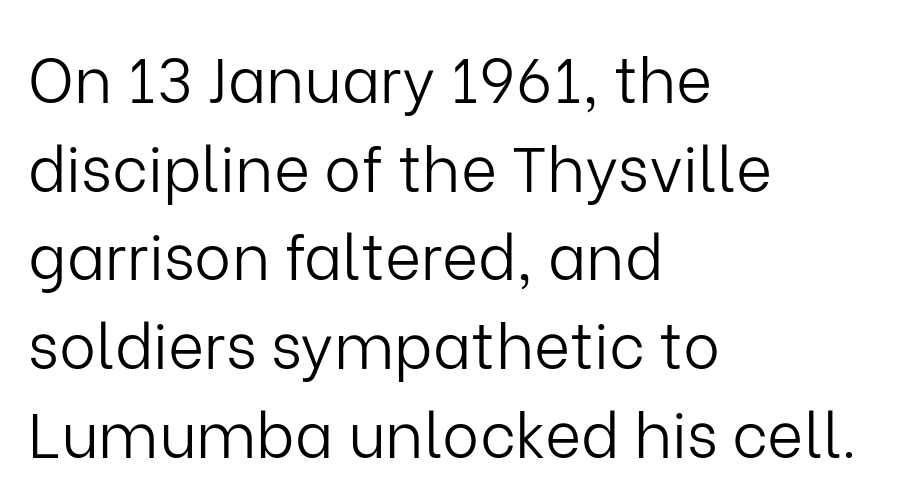
How are the letters spaced? Ordinarily, with no added tracking. Stems and bowls with no extra thickness — not bold. Compared with typical paragraphs, the rows here are spaced about the same. The typography opts for an upright posture over an oblique one.
